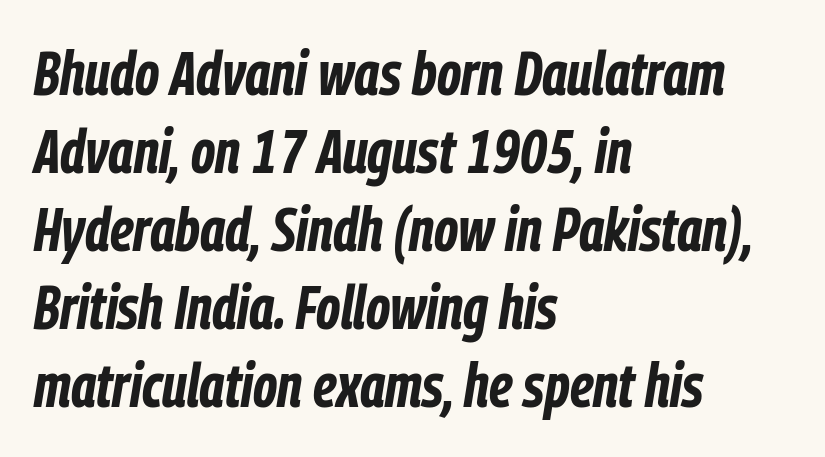
{"italic": "yes", "lean": "right", "slant_degrees": 9, "bold": "yes", "weight": "bold", "width": "condensed", "stroke_contrast": "low", "x_height": "medium", "monospaced": "no", "underline": "no", "align": "left", "line_spacing": "normal", "line_spacing_ratio": 1.26, "letter_spacing": "normal", "letter_spacing_em": 0.0, "glyph_px": 62}
